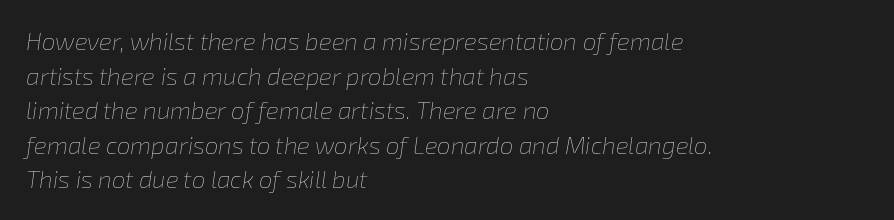
Q: Is the text bold? A: No.
Q: Is the text italic (slanted)? A: Yes, it leans right by about 8 degrees.
Q: Is the text underlined? A: No.
Q: How is the paragraph aligned? A: Left-aligned.
Q: Is the spacing between letters normal or unusually wide? A: Normal.
Q: Is the spacing between lines tight, normal or loose? A: Normal.
